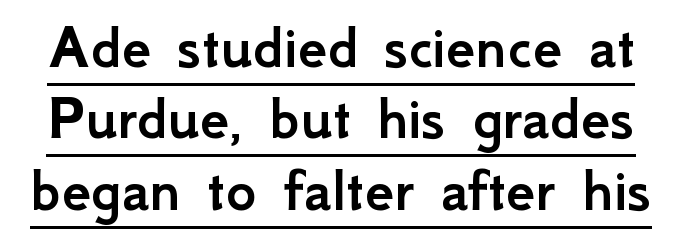
Q: Is the text italic (slanted)? A: No, it is upright.
Q: Is the typeface a serif or a sans-serif typeface? A: Sans-serif.
Q: Is the text underlined? A: Yes.
Q: Is the spacing between letters normal or unusually wide? A: Normal.
Q: Is the spacing between lines tight, normal or loose? A: Tight.
Q: Width (condensed, normal, or wide)? A: Normal.
Q: Stroke contrast? A: Low.
Q: x-height? A: Small.
Q: Monospaced? A: No.
